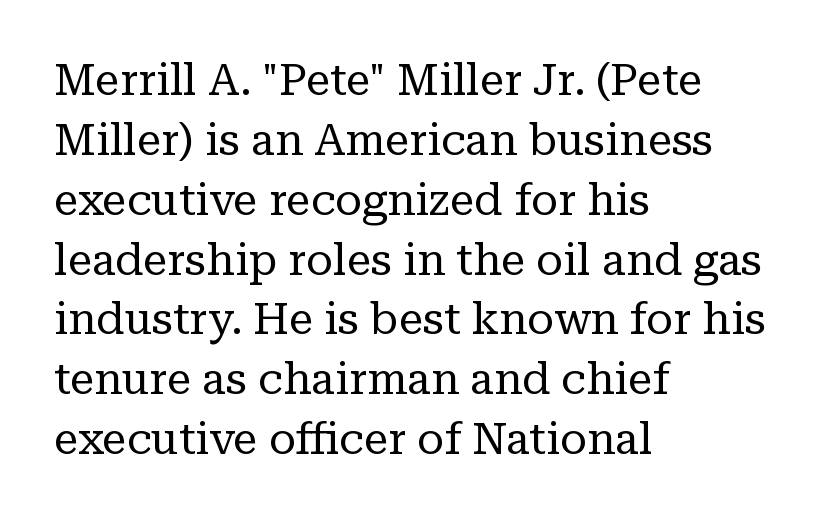
The image shows 44 px regular-weight serif type, upright; set left-aligned, normal line spacing (1.36x), normal letter spacing, not underlined; low stroke contrast and a medium x-height.
